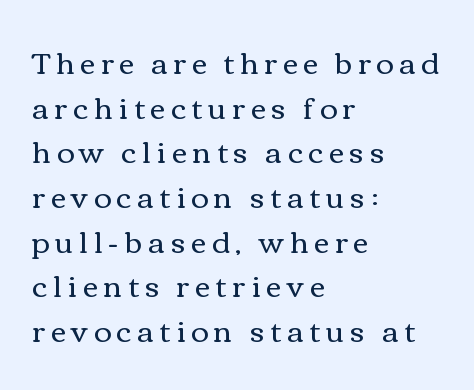
The image shows 30 px regular-weight, wide type, upright; set left-aligned, normal line spacing (1.49x), not underlined; a medium x-height.
